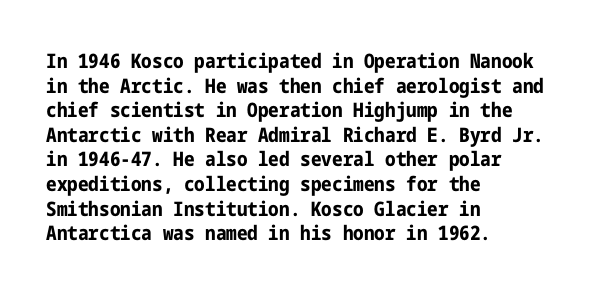
The foot of each line stays bare and open. The letters are bold, with thick, heavy strokes. The letters stand straight up with perfectly vertical stems. Compared with typical body copy, the letter spacing here is the same. These lines stack with their left ends in a neat column.
